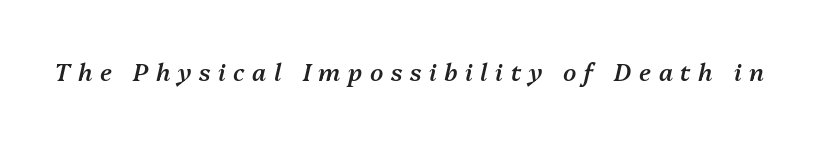
Q: Is the text bold? A: Semi-bold.
Q: Is the text italic (slanted)? A: Yes, it leans right by about 13 degrees.
Q: Is the text underlined? A: No.
Q: Is the spacing between letters normal or unusually wide? A: Unusually wide.
